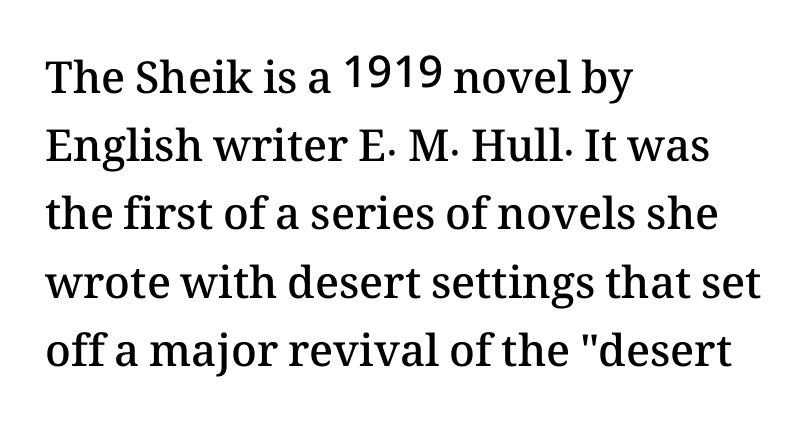
Q: Is the text bold? A: Semi-bold.
Q: Is the text italic (slanted)? A: No, it is upright.
Q: Is the text underlined? A: No.
Q: How is the paragraph aligned? A: Left-aligned.
Q: Is the spacing between letters normal or unusually wide? A: Normal.
Q: Is the spacing between lines tight, normal or loose? A: Normal.
Q: Width (condensed, normal, or wide)? A: Normal.
Q: Stroke contrast? A: Medium.
Q: x-height? A: Medium.
Q: Monospaced? A: No.
